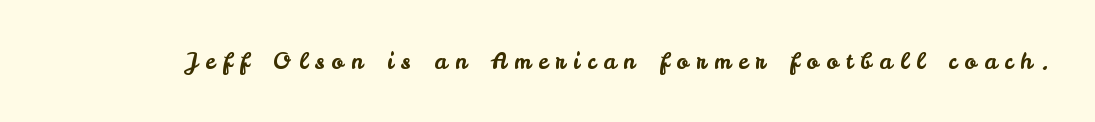
Q: Is the text italic (slanted)? A: Yes.
Q: Is the text underlined? A: No.
Q: Is the spacing between letters normal or unusually wide? A: Unusually wide.
